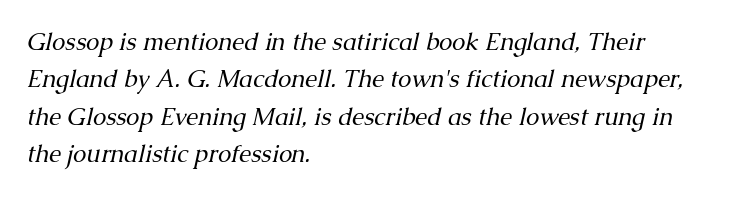
The image shows 24 px text type, italic (leaning right); set left-aligned, normal line spacing (1.56x), normal letter spacing, not underlined.
